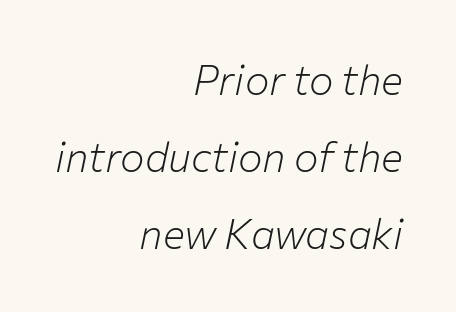
The image shows 41 px light type, italic (leaning right); set right-aligned, line spacing 1.88x, normal letter spacing, not underlined; low stroke contrast and a medium x-height.
